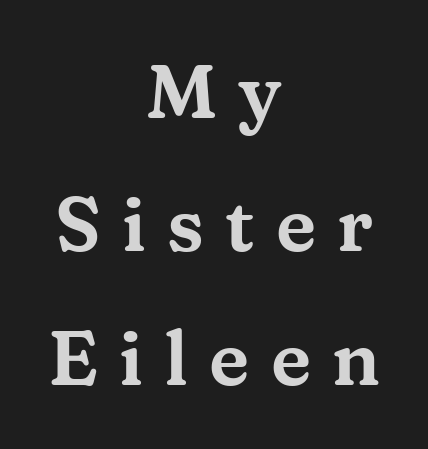
The image shows 75 px wide serif type, upright; set centered, line spacing 1.78x, unusually wide letter spacing (+0.28 em), not underlined; medium stroke contrast and a medium x-height.
